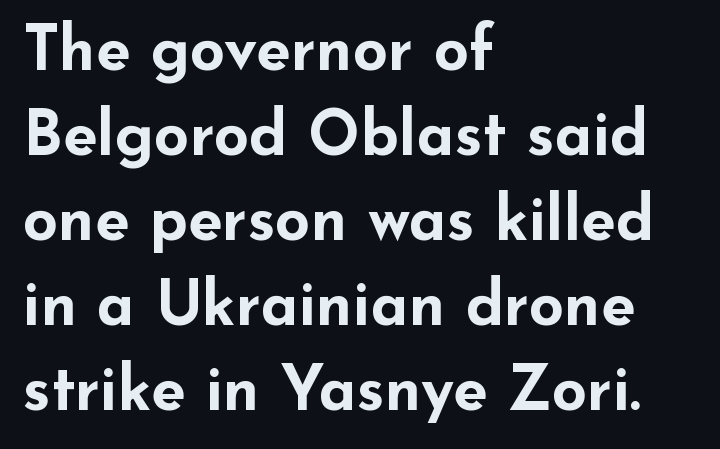
The specimen omits any rule beneath the text block's lines. All the whitespace from short lines collects on the right. The rendering uses a bold face; every stroke is thick and dark. Default kerning and tracking; the words read as compact shapes.
